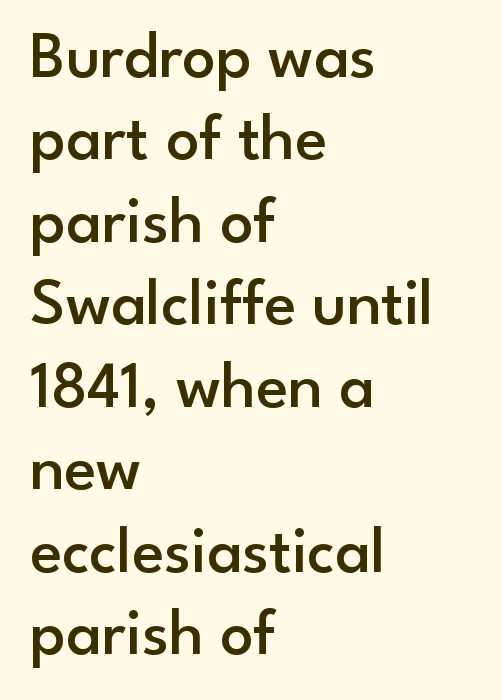
Does the lettering tilt? It doesn't — this is upright. Stroke terminals: plain, sans-serif. Compared with an ordinary text face, these strokes are moderately heavier — a semibold. The face used here is proportionally spaced, like ordinary book or web type. A classic flush-left, rag-right setting is used for this passage. The gap between lines stays unmarked.
